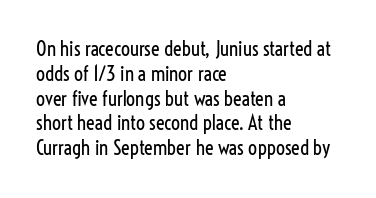
Each stroke keeps to a modest, everyday thickness or less. The type is set solid horizontally, with unmodified tracking. Italic: no, the glyphs are upright roman. In CSS terms this would be text-align: left.
